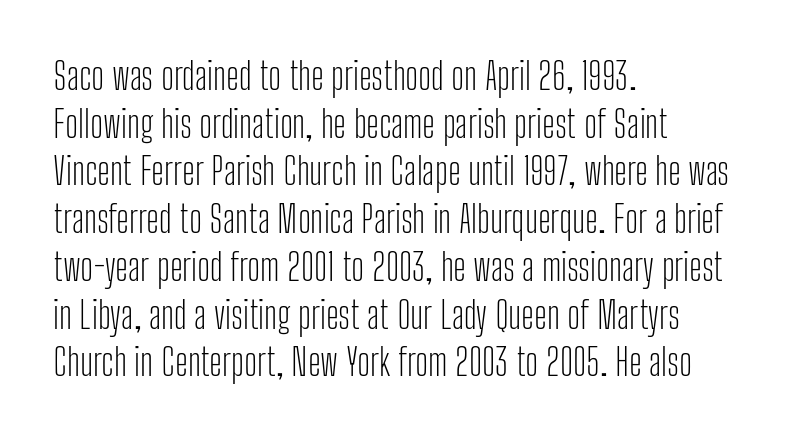
The image shows 37 px light, condensed sans-serif type, upright; set left-aligned, normal line spacing (1.29x), normal letter spacing, not underlined; low stroke contrast and a medium x-height.
